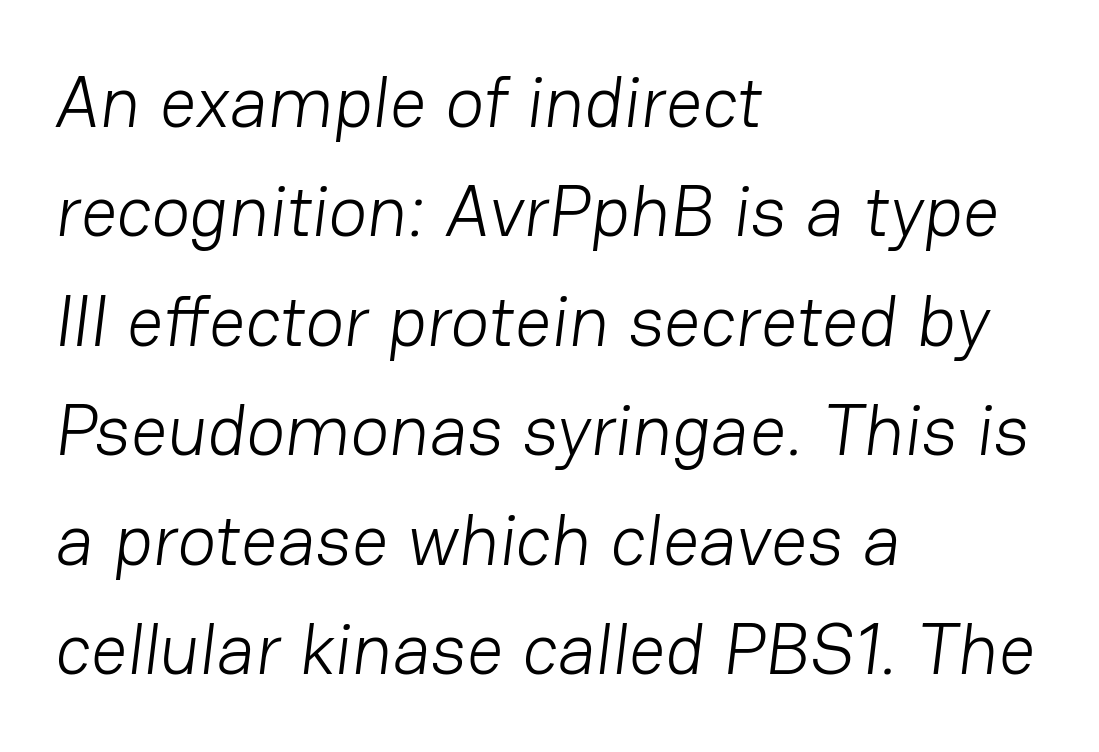
Rule under the text: the space is simply empty. The paragraph has a hard left edge and a soft right edge. These lines sit exactly where default settings would place them. Observe the ordinary spacing: letters are neighbours, not strangers.
